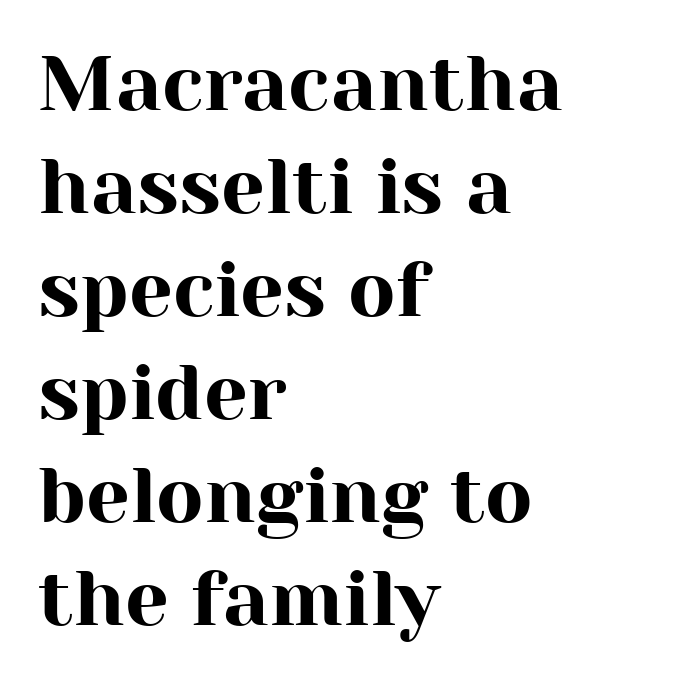
Q: Is the text italic (slanted)? A: No, it is upright.
Q: Is the typeface a serif or a sans-serif typeface? A: Serif.
Q: Is the text underlined? A: No.
Q: How is the paragraph aligned? A: Left-aligned.
Q: Is the spacing between letters normal or unusually wide? A: Normal.
Q: Is the spacing between lines tight, normal or loose? A: Normal.
Q: Width (condensed, normal, or wide)? A: Normal.
Q: Stroke contrast? A: High.
Q: x-height? A: Medium.
Q: Monospaced? A: No.
